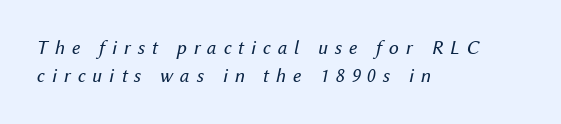
The image shows 20 px text type, italic (leaning right); set left-aligned, normal line spacing (1.41x), unusually wide letter spacing (+0.34 em), not underlined.
